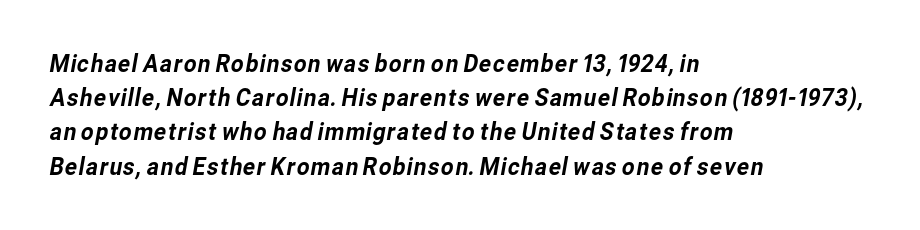
The paragraph has a hard left edge and a soft right edge. The glyphs are unaccompanied by any horizontal stroke below them. You could call the tracking neutral — neither tight nor loose. Vertical spacing — default.
